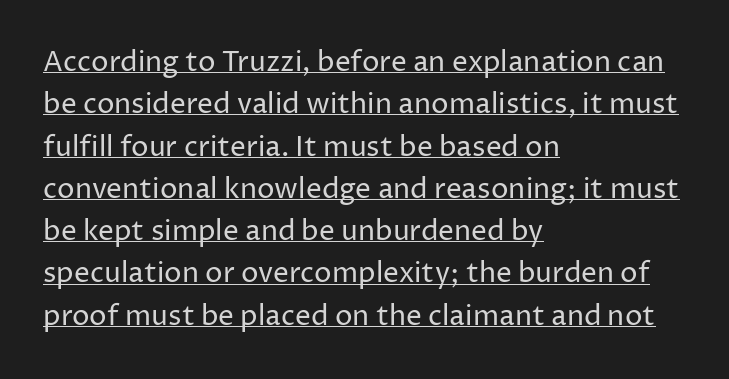
{"serif": "no", "italic": "no", "bold": "no", "weight": "regular", "width": "normal", "stroke_contrast": "low", "x_height": "medium", "monospaced": "no", "underline": "yes", "align": "left", "line_spacing": "normal", "line_spacing_ratio": 1.51, "letter_spacing": "normal", "letter_spacing_em": 0.0, "glyph_px": 28}
